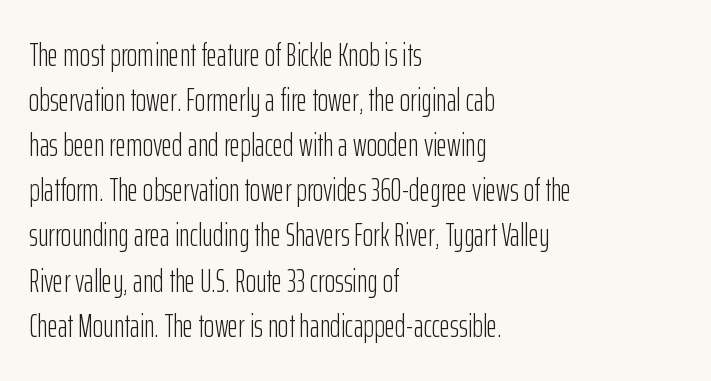
Q: Is the text bold? A: No.
Q: Is the text italic (slanted)? A: No, it is upright.
Q: Is the typeface a serif or a sans-serif typeface? A: Sans-serif.
Q: Is the text underlined? A: No.
Q: How is the paragraph aligned? A: Left-aligned.
Q: Is the spacing between letters normal or unusually wide? A: Normal.
Q: Is the spacing between lines tight, normal or loose? A: Normal.
Q: Width (condensed, normal, or wide)? A: Condensed.
Q: Stroke contrast? A: Low.
Q: x-height? A: Medium.
Q: Monospaced? A: No.
